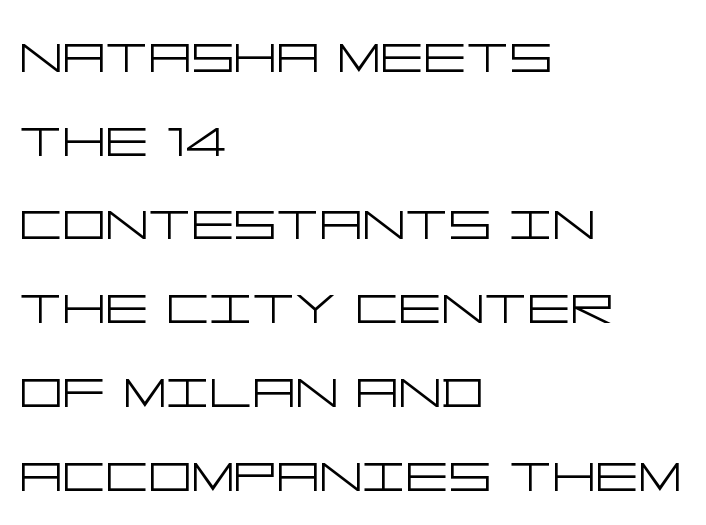
The font's upright variant was chosen for this text. This is sans-serif lettering, the kind often seen on screens and signage. How are the letters spaced? Ordinarily, with no added tracking. Each line starts at the same left margin while the right side varies.
